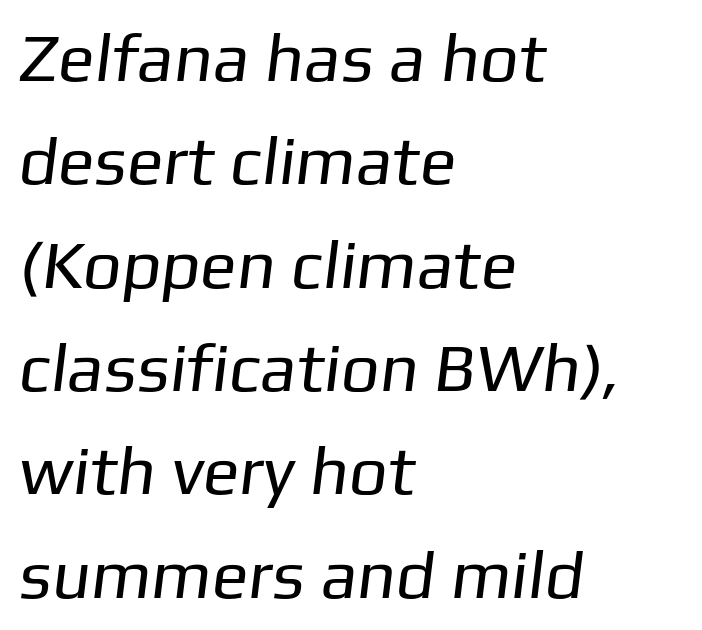
{"serif": "no", "bold": "no", "weight": "regular", "width": "normal", "stroke_contrast": "low", "x_height": "medium", "monospaced": "no", "underline": "no", "align": "left", "line_spacing": "normal", "line_spacing_ratio": 1.52, "letter_spacing": "normal", "letter_spacing_em": 0.0, "glyph_px": 68}
